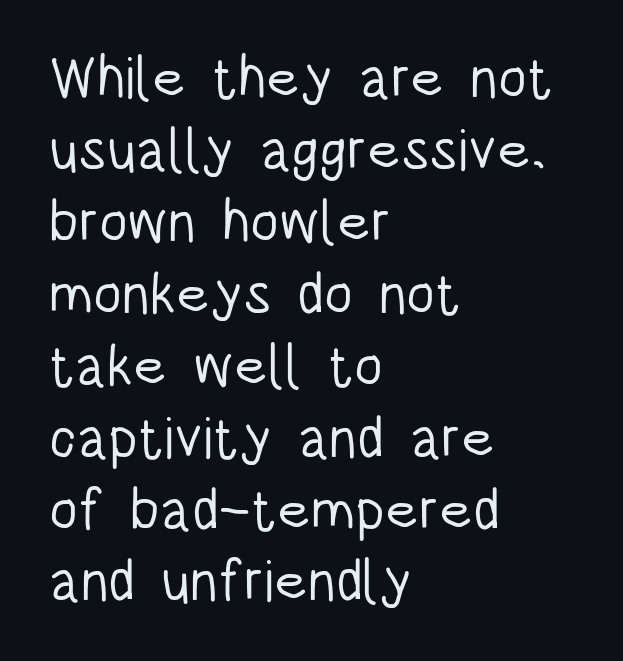
{"serif": "no", "italic": "no", "bold": "no", "weight": "light", "width": "condensed", "stroke_contrast": "low", "x_height": "large", "monospaced": "no", "underline": "no", "align": "left", "line_spacing_ratio": 1.24, "letter_spacing": "normal", "letter_spacing_em": 0.0, "glyph_px": 58}
